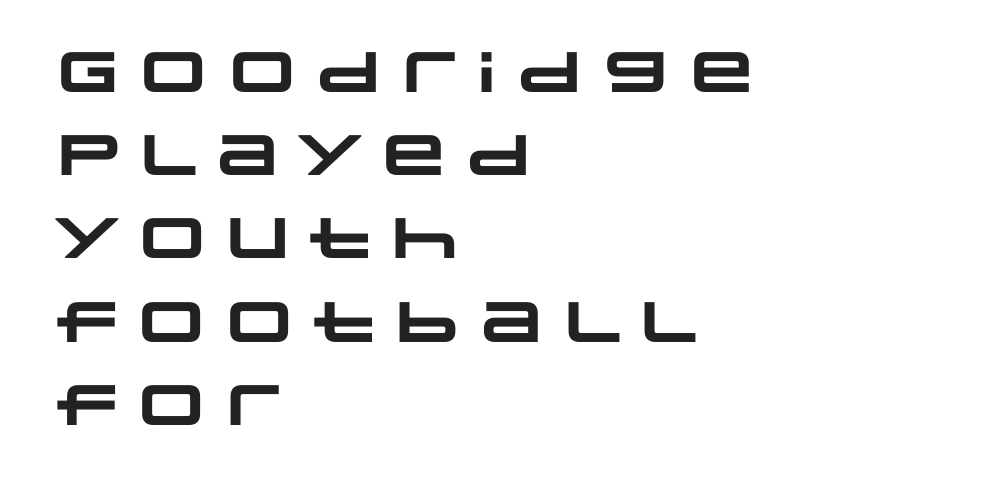
The image shows 57 px heavy, wide sans-serif type; set left-aligned, normal line spacing (1.46x), normal letter spacing, not underlined; low stroke contrast and a large x-height.
